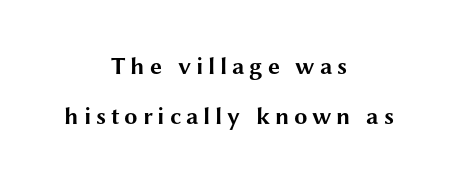
Vertical spacing — loose. The lettering holds an erect, upright posture throughout. The whitespace from short lines is split evenly between both sides. Is the letter spacing exaggerated? Yes — the characters are pushed far apart. These lines carry a lot of weight — the face is fully bold.
